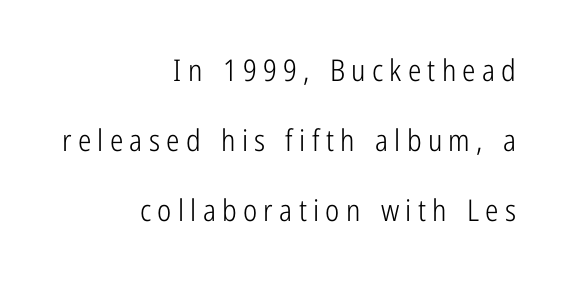
The image shows 30 px light, condensed sans-serif type, upright; set right-aligned, loose line spacing (2.34x), unusually wide letter spacing (+0.21 em), not underlined; low stroke contrast and a medium x-height.
